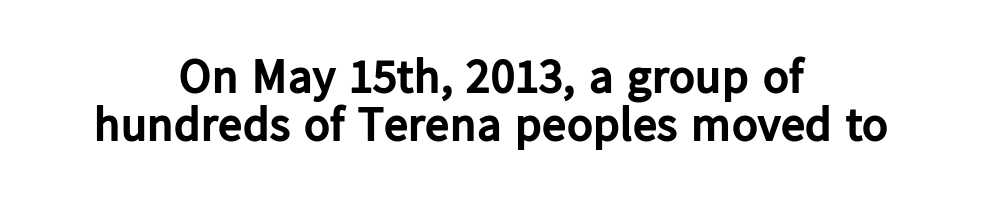
The image shows 49 px bold sans-serif type, upright; set centered, tight line spacing (0.98x), normal letter spacing, not underlined; low stroke contrast and a medium x-height.
